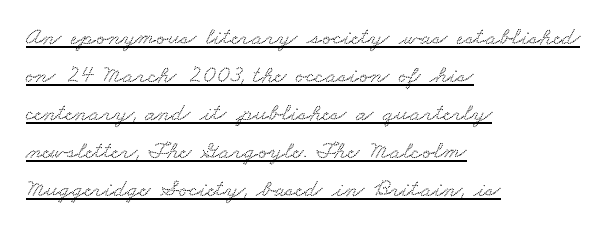
The paragraph shown leans on its left margin. In terms of leading, this rendering sits right in the middle. Check the space under the baseline: a stroke is drawn there. Tracking here is standard; glyphs follow each other at the usual distance.
